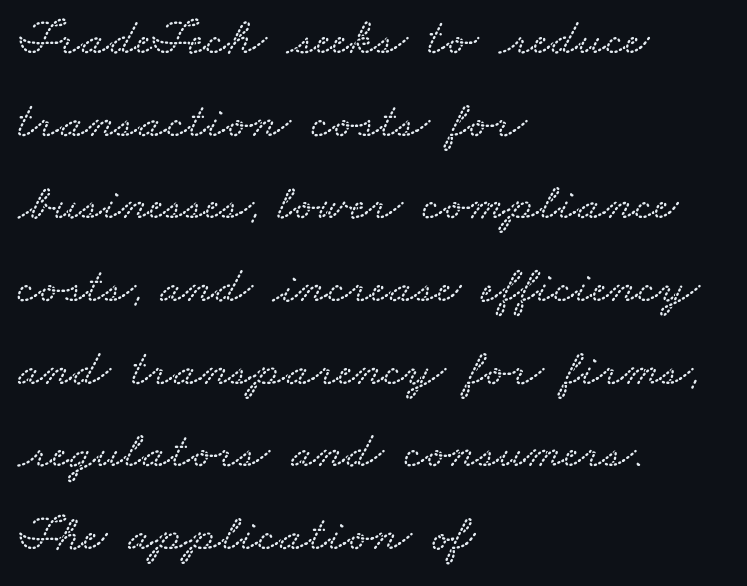
The image shows 52 px wide type; set left-aligned, normal line spacing (1.59x), normal letter spacing, not underlined; low stroke contrast and a small x-height.
